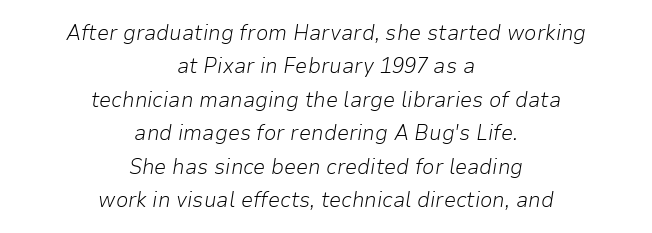
The image shows 22 px text type, italic (leaning right); set centered, normal line spacing (1.52x), normal letter spacing, not underlined.
